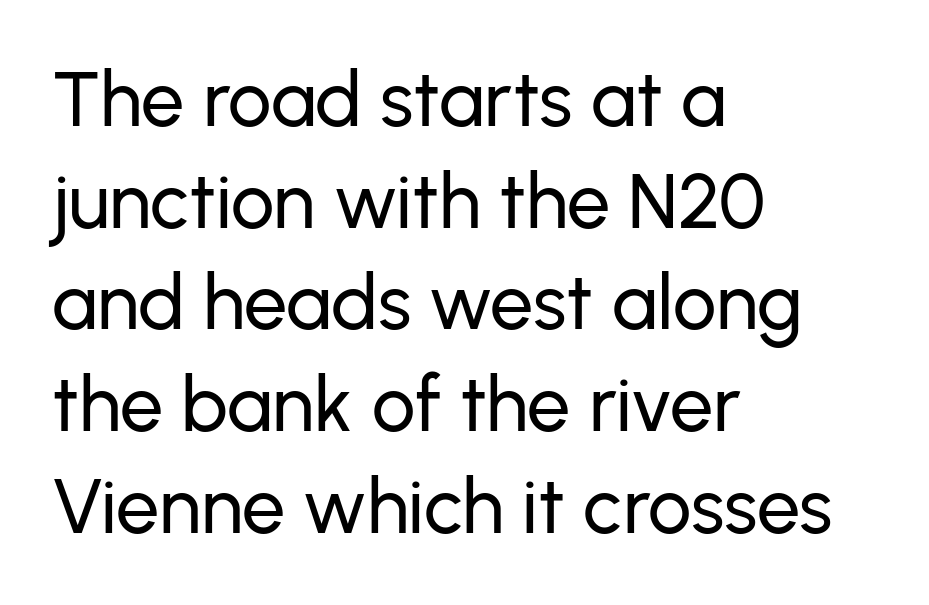
The image shows 77 px sans-serif type, upright; set left-aligned, normal line spacing (1.32x), normal letter spacing, not underlined; low stroke contrast and a medium x-height.
